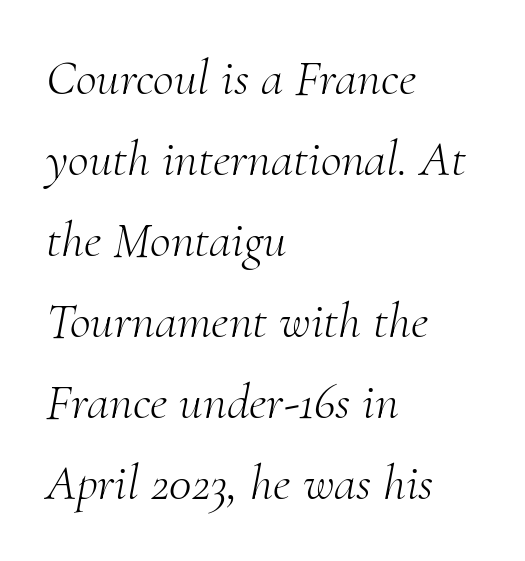
What's the leading like? Ordinary, nothing unusual. Between one letter and the next there's only the usual sliver of space. These lines are rendered in a variable-pitch font. Notice how the stems are inclined rather than vertical — that's the hallmark of italics. The foot of each line stays bare and open.
